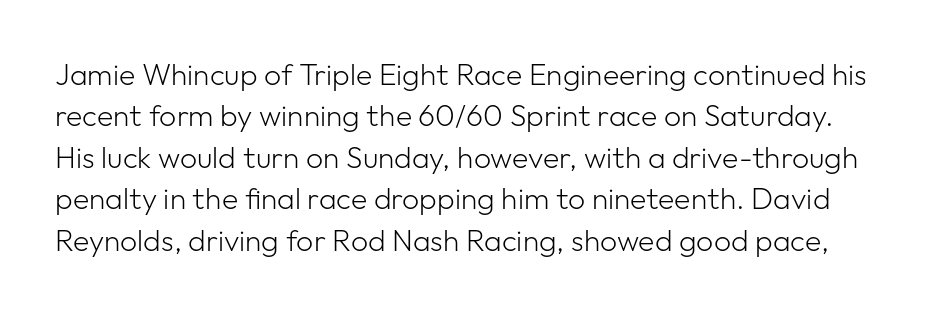
Q: Is the text bold? A: No.
Q: Is the text italic (slanted)? A: No, it is upright.
Q: Is the typeface a serif or a sans-serif typeface? A: Sans-serif.
Q: Is the text underlined? A: No.
Q: Is the spacing between letters normal or unusually wide? A: Normal.
Q: Is the spacing between lines tight, normal or loose? A: Normal.
Q: Width (condensed, normal, or wide)? A: Normal.
Q: Stroke contrast? A: Low.
Q: x-height? A: Medium.
Q: Monospaced? A: No.
